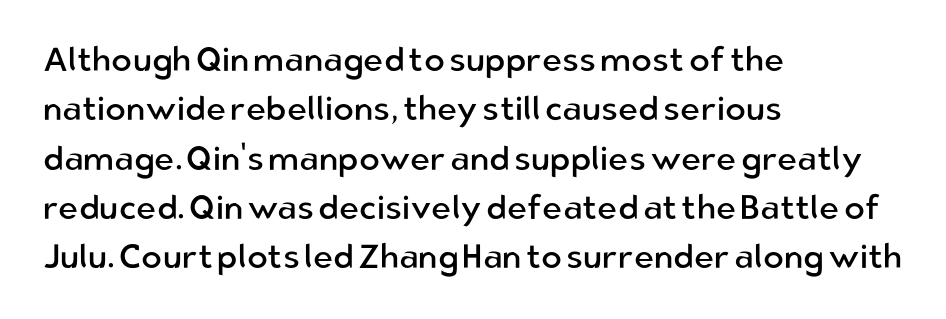
Q: Is the text bold? A: No.
Q: Is the text italic (slanted)? A: No, it is upright.
Q: Is the typeface a serif or a sans-serif typeface? A: Sans-serif.
Q: Is the text underlined? A: No.
Q: How is the paragraph aligned? A: Left-aligned.
Q: Is the spacing between letters normal or unusually wide? A: Normal.
Q: Is the spacing between lines tight, normal or loose? A: Normal.
Q: Width (condensed, normal, or wide)? A: Normal.
Q: Stroke contrast? A: Low.
Q: x-height? A: Medium.
Q: Monospaced? A: No.
